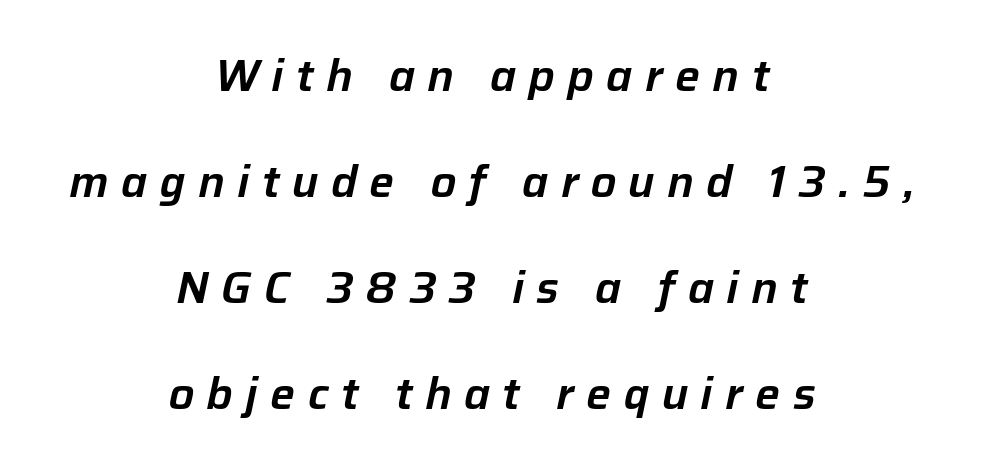
The rendering applies a slant to the glyphs. This rendering features lettering with no underline. This block would shrink considerably if given ordinary leading; it's expanded now. Each word looks stretched out because of the extra space between its letters. These lines are centered, leaving both edges ragged. This sample has the flowing, uneven cadence of proportional lettering.
